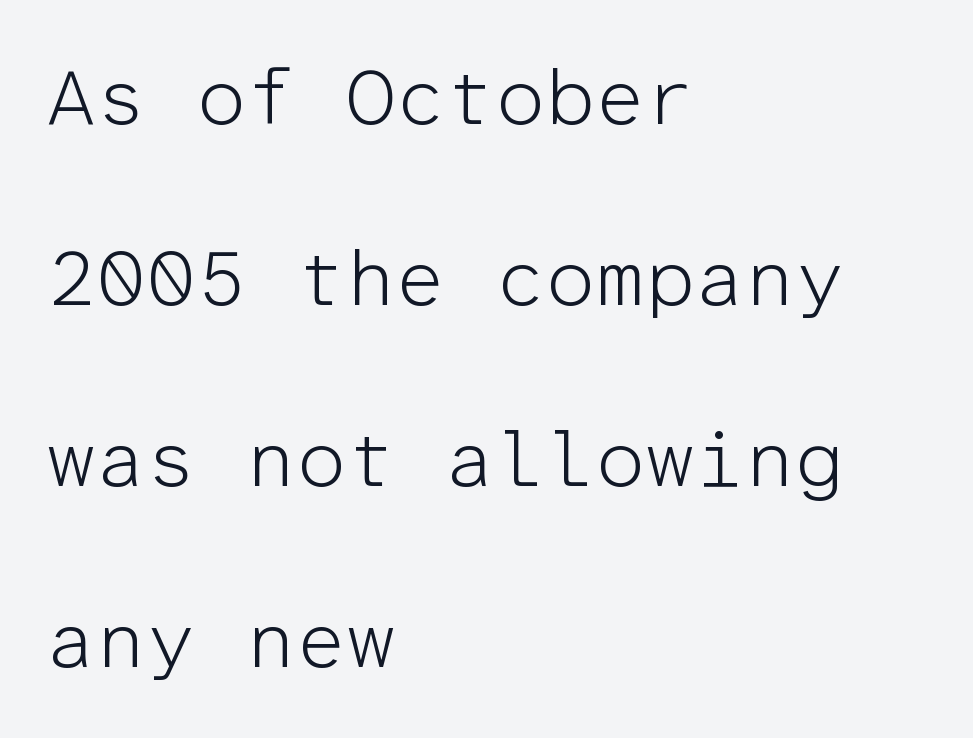
Q: Is the text bold? A: No.
Q: Is the text italic (slanted)? A: No, it is upright.
Q: Is the typeface a serif or a sans-serif typeface? A: Sans-serif.
Q: Is the text underlined? A: No.
Q: How is the paragraph aligned? A: Left-aligned.
Q: Is the spacing between letters normal or unusually wide? A: Normal.
Q: Is the spacing between lines tight, normal or loose? A: Loose.
Q: Width (condensed, normal, or wide)? A: Normal.
Q: Stroke contrast? A: Low.
Q: x-height? A: Medium.
Q: Monospaced? A: Yes.
